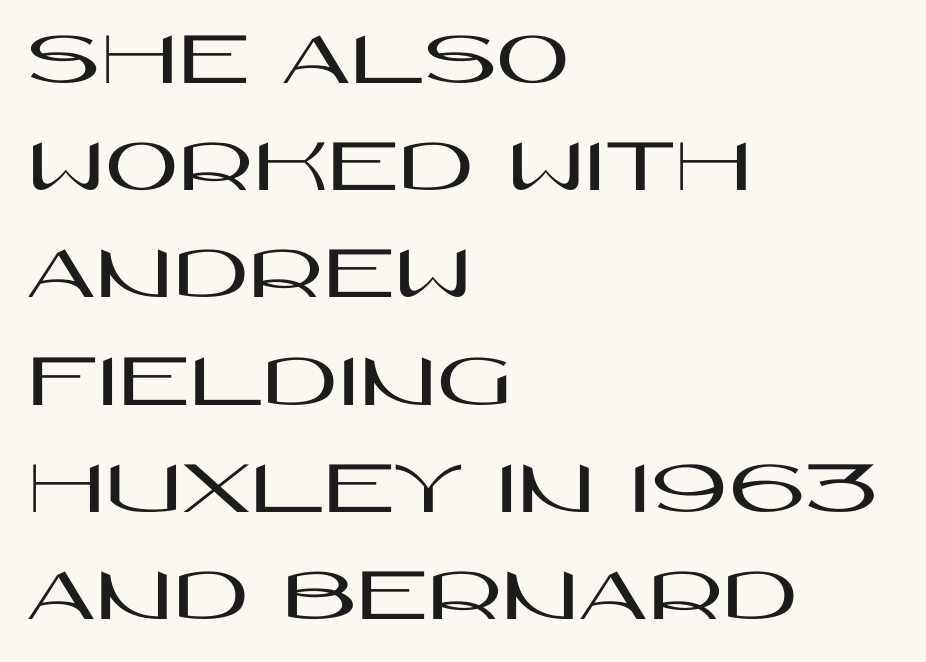
Q: Is the text italic (slanted)? A: No, it is upright.
Q: Is the typeface a serif or a sans-serif typeface? A: Sans-serif.
Q: Is the text underlined? A: No.
Q: How is the paragraph aligned? A: Left-aligned.
Q: Is the spacing between letters normal or unusually wide? A: Normal.
Q: Is the spacing between lines tight, normal or loose? A: Normal.
Q: Width (condensed, normal, or wide)? A: Wide.
Q: Stroke contrast? A: High.
Q: x-height? A: Large.
Q: Monospaced? A: No.
